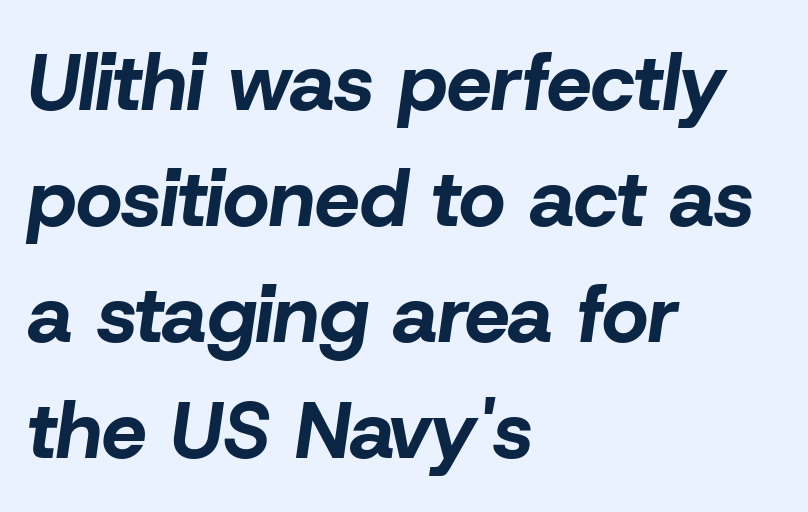
As a designer I'd log this as weight 700, bold. Words appear dense and cohesive because spacing is normal. This sample keeps an unexceptional amount of space between lines. Every character sits at an angle, as italics do.
